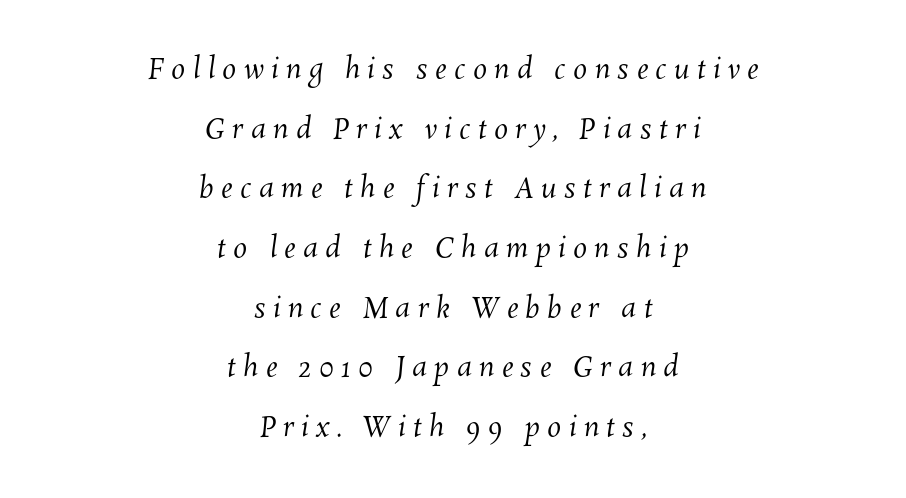
The image shows 28 px regular-weight type; set centered, loose line spacing (2.13x), unusually wide letter spacing (+0.26 em), not underlined; medium stroke contrast and a medium x-height.
